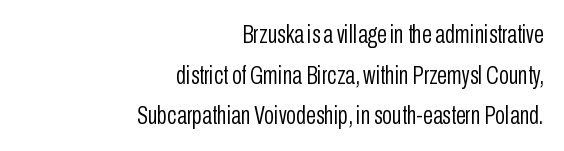
{"italic": "no", "bold": "no", "underline": "no", "align": "right", "line_spacing": "normal", "line_spacing_ratio": 1.56, "letter_spacing": "normal", "letter_spacing_em": 0.0, "glyph_px": 26}
